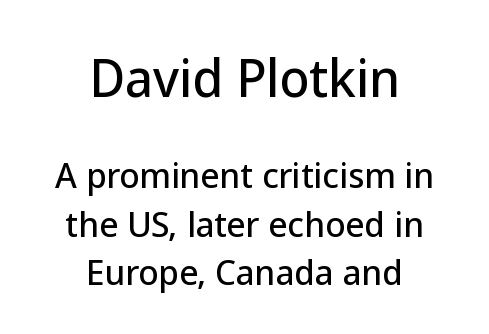
Honestly, the row spacing looks completely unremarkable. Italic? Not at all — the glyphs are vertical. Larger block? The one above; the one below is distinctly smaller. Honestly, there is no underline to notice here at all. Do the characters align in a grid? No, the font is proportional.
